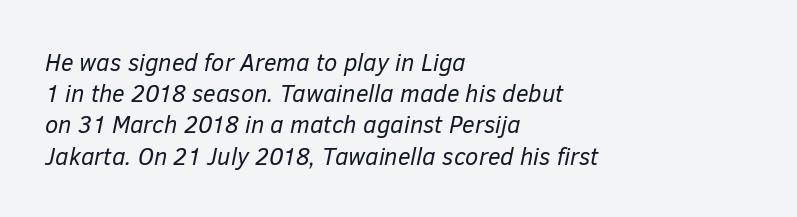
Q: Is the text bold? A: No.
Q: Is the text italic (slanted)? A: Yes, it leans right by about 12 degrees.
Q: Is the text underlined? A: No.
Q: How is the paragraph aligned? A: Left-aligned.
Q: Is the spacing between letters normal or unusually wide? A: Normal.
Q: Is the spacing between lines tight, normal or loose? A: Normal.
